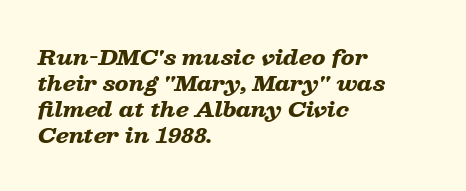
Notice how the passage keeps a crisp vertical edge on the left only. A bare baseline throughout the passage. Caption: standard tracking, unaltered. Heavy-handed strokes throughout: this text is bold. Posture: slanted.
